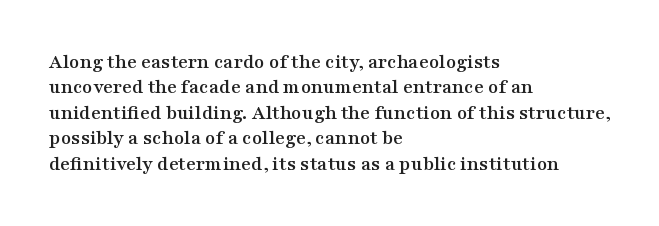
{"italic": "no", "underline": "no", "align": "left", "line_spacing_ratio": 1.21, "letter_spacing": "normal", "letter_spacing_em": 0.0, "glyph_px": 21}
